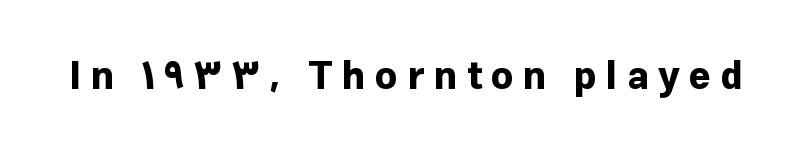
{"serif": "no", "italic": "no", "bold": "yes", "weight": "bold", "width": "normal", "stroke_contrast": "low", "x_height": "medium", "monospaced": "no", "underline": "no", "letter_spacing": "wide", "letter_spacing_em": 0.25, "glyph_px": 38}
